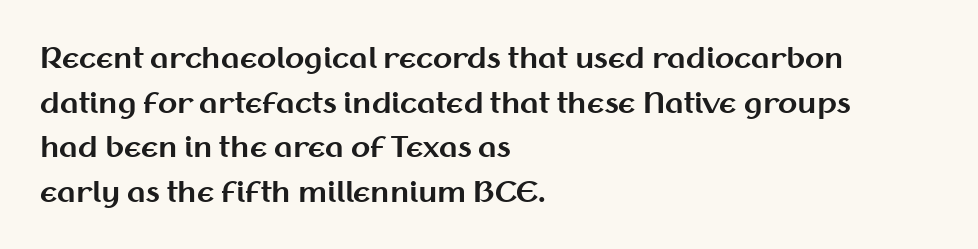
This rendering uses left alignment, leaving the right contour irregular. Look at the stroke-to-counter ratio: heavy, a bold. The passage shown has conventional tracking throughout. This sample has the flowing, uneven cadence of proportional lettering. Nope, not italic — everything's standing straight. The rendering shows plain stroke endings on the letterforms — a sans-serif design.
